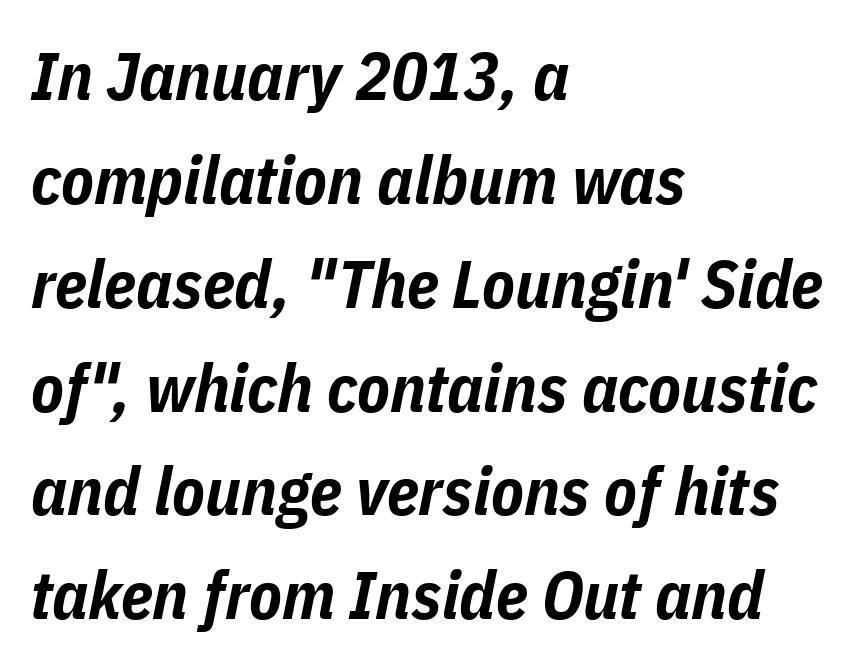
Q: Is the text bold? A: Yes.
Q: Is the text italic (slanted)? A: Yes, it leans right by about 11 degrees.
Q: Is the text underlined? A: No.
Q: How is the paragraph aligned? A: Left-aligned.
Q: Is the spacing between letters normal or unusually wide? A: Normal.
Q: Is the spacing between lines tight, normal or loose? A: Normal.
Q: Width (condensed, normal, or wide)? A: Condensed.
Q: Stroke contrast? A: Low.
Q: x-height? A: Medium.
Q: Monospaced? A: No.
